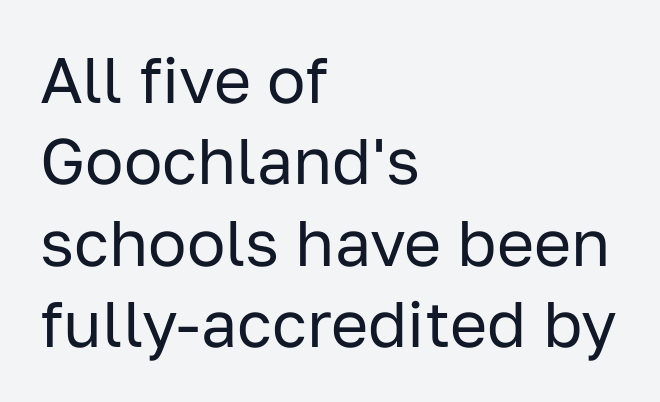
{"serif": "no", "italic": "no", "bold": "no", "weight": "regular", "width": "normal", "stroke_contrast": "low", "x_height": "medium", "monospaced": "no", "underline": "no", "align": "left", "line_spacing": "normal", "line_spacing_ratio": 1.27, "letter_spacing": "normal", "letter_spacing_em": 0.0, "glyph_px": 64}
